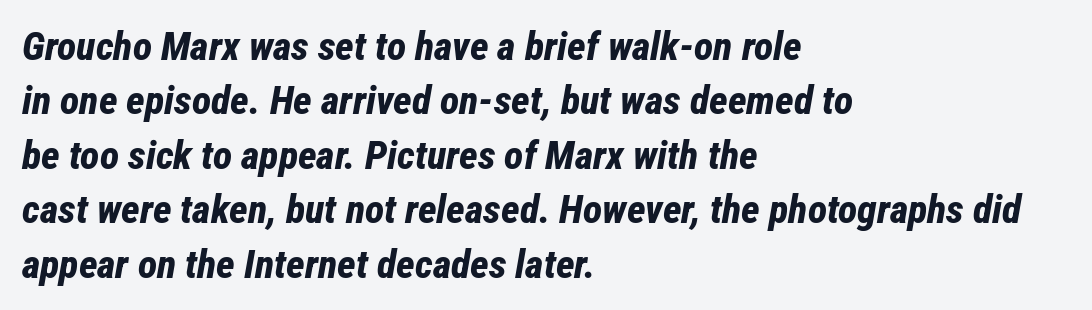
You'd pick this weight for a headline — it's a proper bold. The letterforms sit shoulder to shoulder at normal distance. The baseline area is clear. The typography opts for an oblique posture over an upright one.
